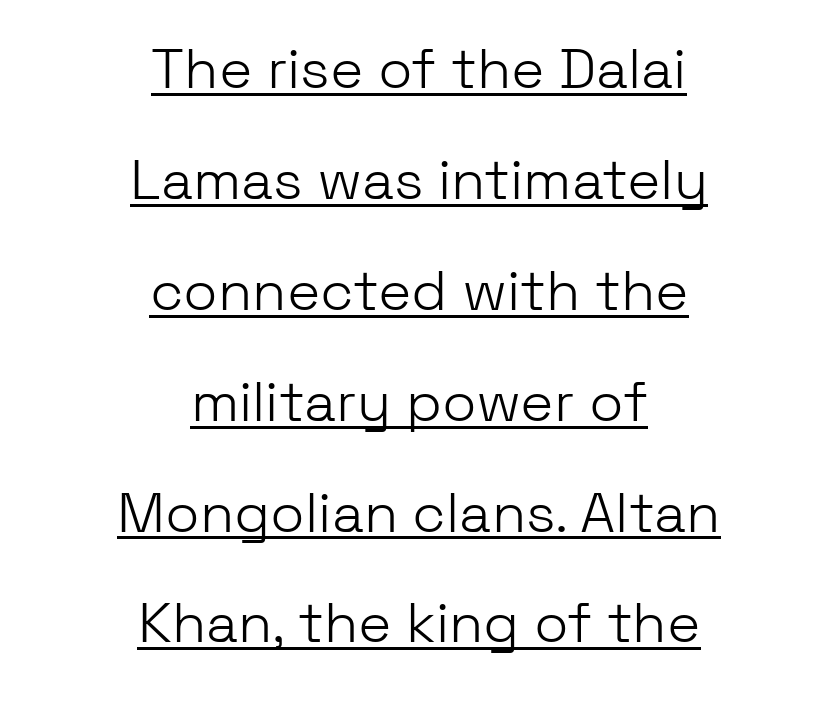
{"serif": "no", "italic": "no", "bold": "no", "weight": "light", "width": "normal", "stroke_contrast": "low", "x_height": "medium", "monospaced": "no", "underline": "yes", "align": "center", "line_spacing": "loose", "line_spacing_ratio": 1.98, "letter_spacing": "normal", "letter_spacing_em": 0.0, "glyph_px": 56}
